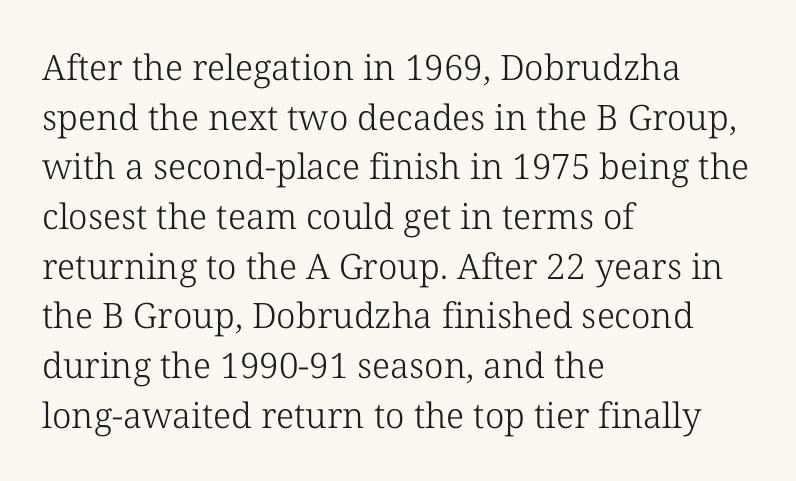
{"serif": "yes", "italic": "no", "bold": "no", "weight": "light", "width": "normal", "stroke_contrast": "low", "x_height": "medium", "monospaced": "no", "underline": "no", "align": "left", "line_spacing": "normal", "line_spacing_ratio": 1.42, "letter_spacing": "normal", "letter_spacing_em": 0.0, "glyph_px": 35}
